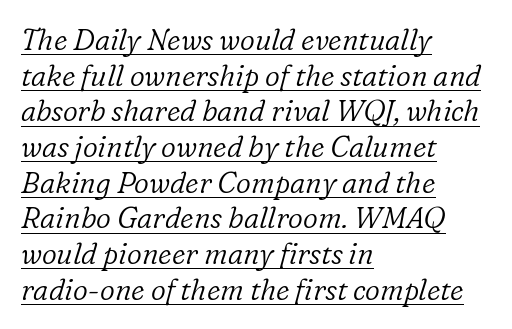
{"serif": "yes", "italic": "yes", "lean": "right", "slant_degrees": 16, "bold": "no", "weight": "light", "width": "normal", "stroke_contrast": "low", "x_height": "medium", "monospaced": "no", "underline": "yes", "align": "left", "line_spacing_ratio": 1.23, "letter_spacing": "normal", "letter_spacing_em": 0.0, "glyph_px": 29}
